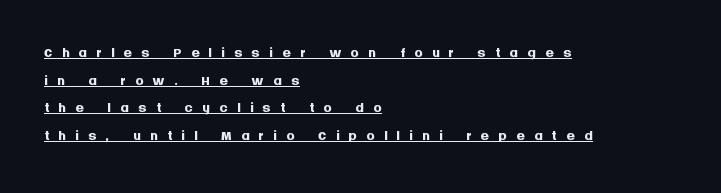
{"italic": "no", "bold": "yes", "underline": "yes", "align": "left", "line_spacing": "normal", "line_spacing_ratio": 1.31, "letter_spacing": "wide", "letter_spacing_em": 0.43, "glyph_px": 21}
